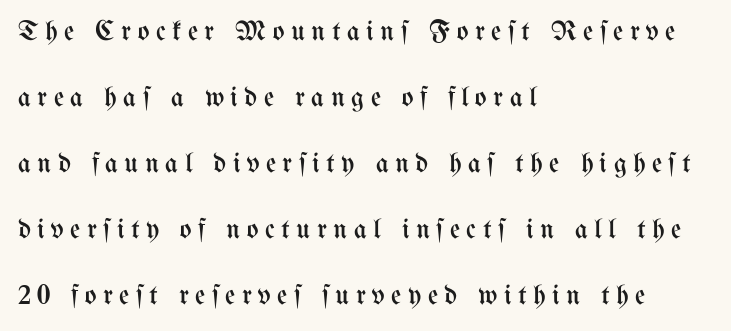
The image shows 28 px regular-weight, condensed type, upright; set left-aligned, loose line spacing (2.36x), unusually wide letter spacing (+0.23 em), not underlined; medium stroke contrast and a medium x-height.
